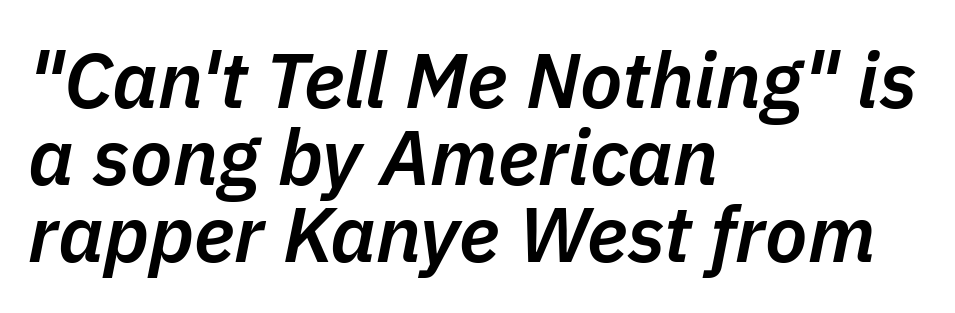
A clean baseline with only descenders dipping below it. Letter spacing: default. A fair bit of extra ink — the face is semibold, not bold. Quick note: italic. The passage shown is typed in a proportional face where columns would drift.
